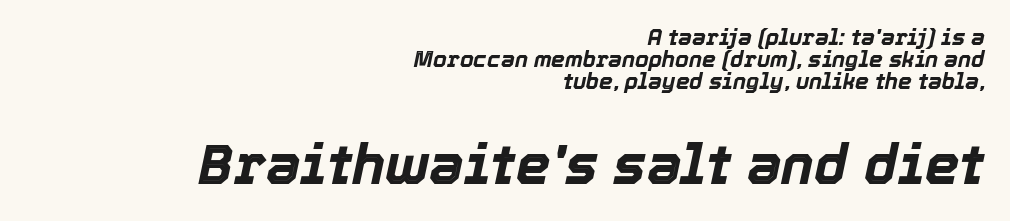
{"italic": "yes", "lean": "right", "slant_degrees": 12, "bold": "yes", "weight": "bold", "width": "normal", "x_height": "medium", "monospaced": "no", "underline": "no", "align": "right", "line_spacing": "tight", "line_spacing_ratio": 0.99, "letter_spacing": "normal", "letter_spacing_em": 0.0, "larger_block": "second", "size_ratio": 2.5, "glyph_px": 55}
